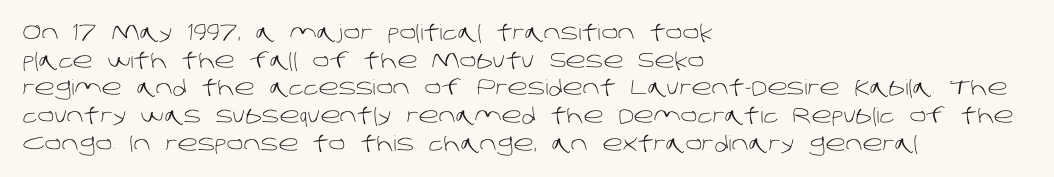
{"bold": "no", "underline": "no", "align": "left", "line_spacing": "normal", "line_spacing_ratio": 1.32, "letter_spacing": "normal", "letter_spacing_em": 0.0, "glyph_px": 21}
